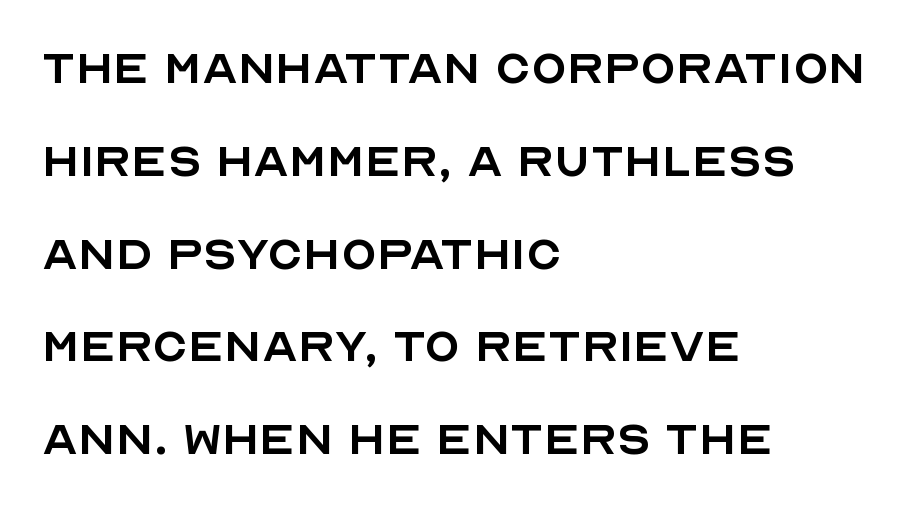
The paragraph shown leans on its left margin. Characters follow at the spacing the type designer built in. Letters rest on an invisible, unmarked baseline. Posture: upright roman. How would I describe the line gaps? Plain and ordinary.
